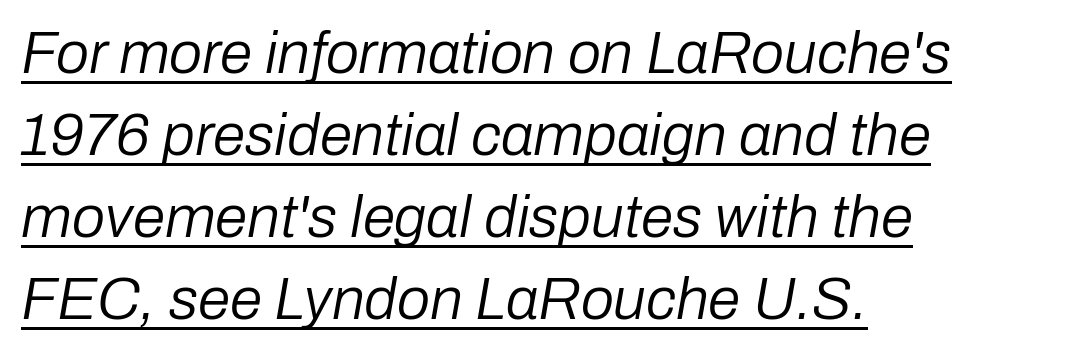
{"italic": "yes", "lean": "right", "slant_degrees": 10, "bold": "no", "weight": "regular", "width": "normal", "stroke_contrast": "low", "x_height": "medium", "monospaced": "no", "underline": "yes", "align": "left", "line_spacing": "normal", "line_spacing_ratio": 1.39, "letter_spacing": "normal", "letter_spacing_em": 0.0, "glyph_px": 59}
